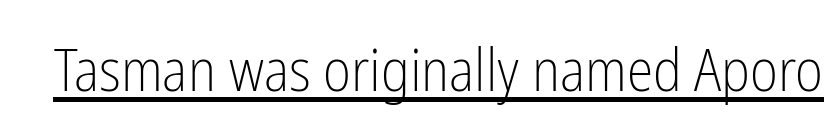
The image shows 60 px light, condensed sans-serif type, upright; set normal letter spacing, underlined; low stroke contrast and a medium x-height.
